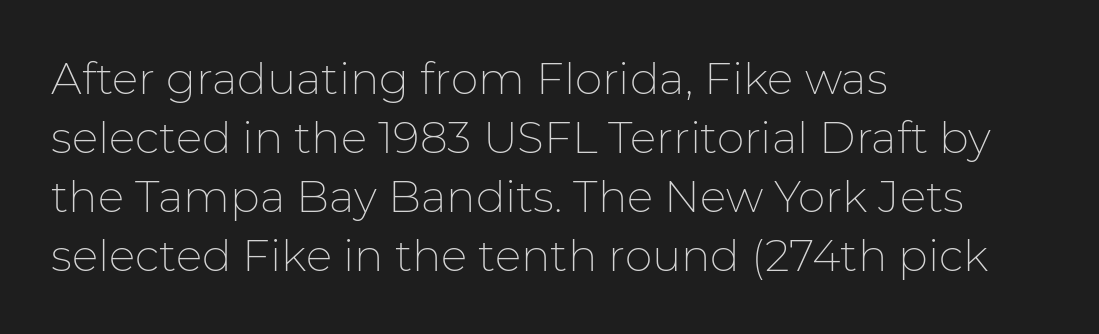
{"serif": "no", "italic": "no", "bold": "no", "weight": "thin", "width": "normal", "stroke_contrast": "low", "x_height": "medium", "monospaced": "no", "underline": "no", "align": "left", "line_spacing": "normal", "line_spacing_ratio": 1.34, "letter_spacing": "normal", "letter_spacing_em": 0.0, "glyph_px": 44}
